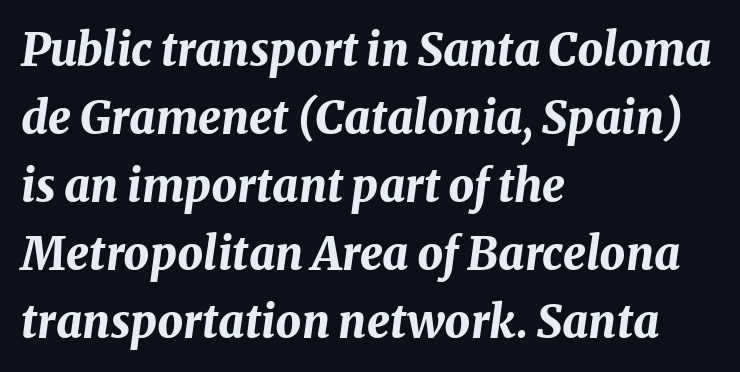
The image shows 45 px bold type, italic (leaning right); set left-aligned, normal line spacing (1.51x), normal letter spacing, not underlined; medium stroke contrast and a medium x-height.
